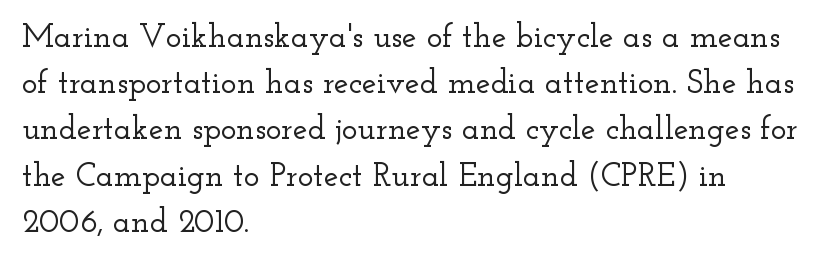
Check under the words: just untouched page. The compositor pushed each line to the left boundary. The typeface chosen for these lines features serifs. The leading is moderate, giving the passage an even texture.
